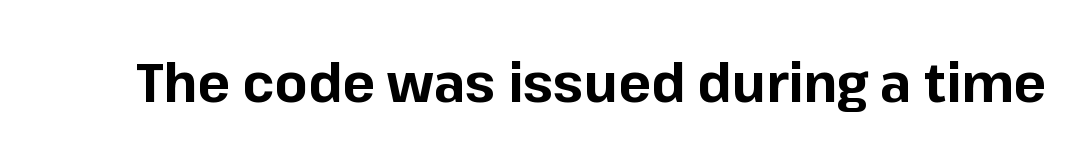
Stroke terminals: plain, sans-serif. Designer's note — italics off, roman on. Each letter keeps its own natural width here, so spacing adapts to shape. No word sits above an underline.
